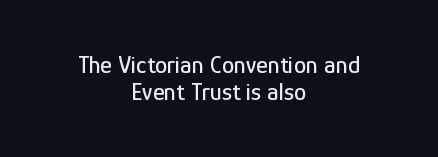
The image shows 25 px text type, upright; set centered, tight line spacing (1.09x), normal letter spacing, not underlined.
